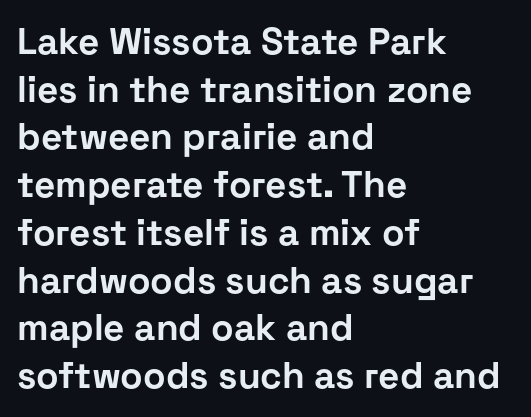
Q: Is the text bold? A: Yes.
Q: Is the text italic (slanted)? A: No, it is upright.
Q: Is the typeface a serif or a sans-serif typeface? A: Sans-serif.
Q: Is the text underlined? A: No.
Q: How is the paragraph aligned? A: Left-aligned.
Q: Is the spacing between letters normal or unusually wide? A: Normal.
Q: Is the spacing between lines tight, normal or loose? A: Normal.
Q: Width (condensed, normal, or wide)? A: Normal.
Q: Stroke contrast? A: Low.
Q: x-height? A: Medium.
Q: Monospaced? A: No.
